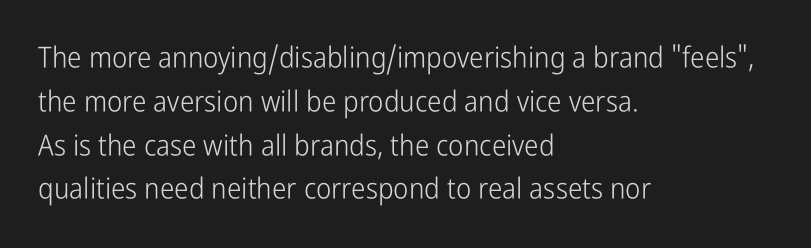
{"serif": "no", "italic": "no", "bold": "no", "weight": "light", "width": "condensed", "stroke_contrast": "low", "x_height": "medium", "monospaced": "no", "underline": "no", "align": "left", "line_spacing": "normal", "line_spacing_ratio": 1.51, "letter_spacing": "normal", "letter_spacing_em": 0.0, "glyph_px": 29}
